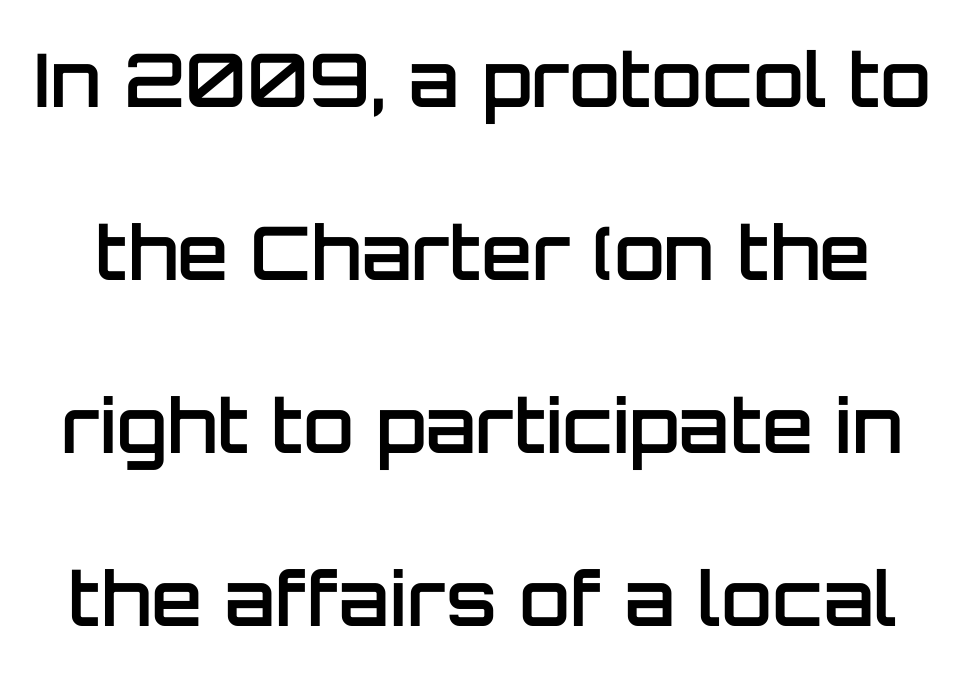
Is this a fixed-width face? No — the glyphs have proportional, varying widths. The font family rendered here belongs to the sans-serif group. Glance below the letters and you will spot only blank space. If you drew a line through each stem, it would be perfectly vertical.
